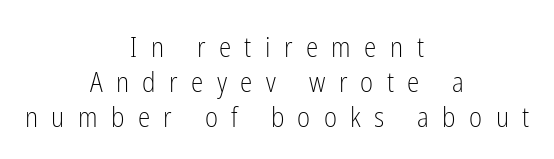
Q: Is the text bold? A: No.
Q: Is the text italic (slanted)? A: No, it is upright.
Q: Is the typeface a serif or a sans-serif typeface? A: Sans-serif.
Q: Is the text underlined? A: No.
Q: How is the paragraph aligned? A: Centered.
Q: Is the spacing between letters normal or unusually wide? A: Unusually wide.
Q: Is the spacing between lines tight, normal or loose? A: Normal.
Q: Width (condensed, normal, or wide)? A: Condensed.
Q: Stroke contrast? A: Low.
Q: x-height? A: Medium.
Q: Monospaced? A: No.
